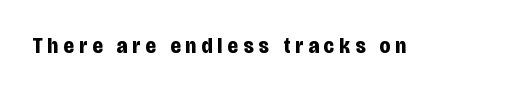
The line texture is sparse and dotted thanks to wide tracking. What weight is shown? A full bold with thick strokes. Just letters on the line, the space beneath them empty. Every stem runs plumb, perpendicular to the baseline.
